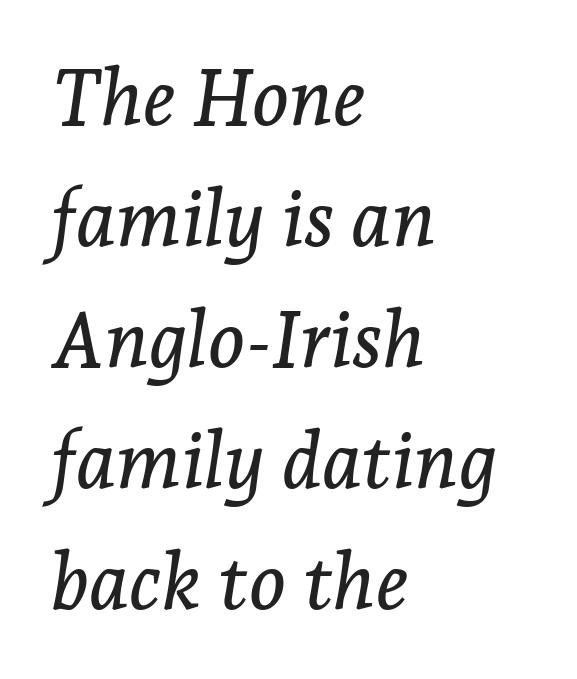
The image shows 78 px serif type, italic (leaning right); set left-aligned, normal line spacing (1.55x), normal letter spacing, not underlined; low stroke contrast and a medium x-height.
